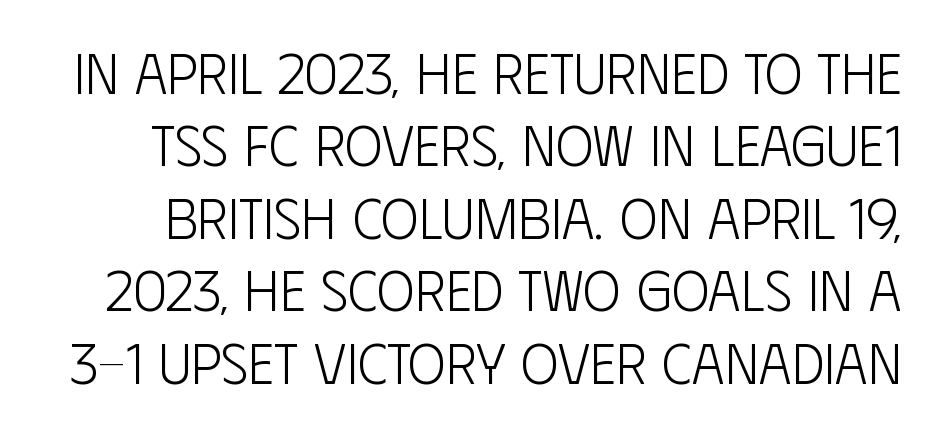
{"serif": "no", "italic": "no", "bold": "no", "weight": "light", "width": "condensed", "stroke_contrast": "low", "x_height": "large", "monospaced": "no", "underline": "no", "line_spacing": "normal", "line_spacing_ratio": 1.27, "letter_spacing": "normal", "letter_spacing_em": 0.0, "glyph_px": 57}
